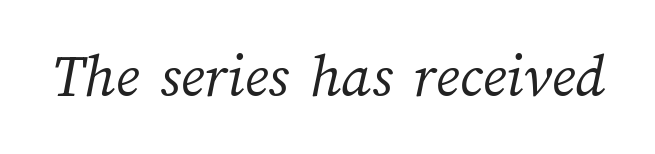
{"bold": "no", "weight": "light", "width": "normal", "stroke_contrast": "medium", "x_height": "medium", "monospaced": "no", "underline": "no", "letter_spacing": "normal", "letter_spacing_em": 0.0, "glyph_px": 63}
